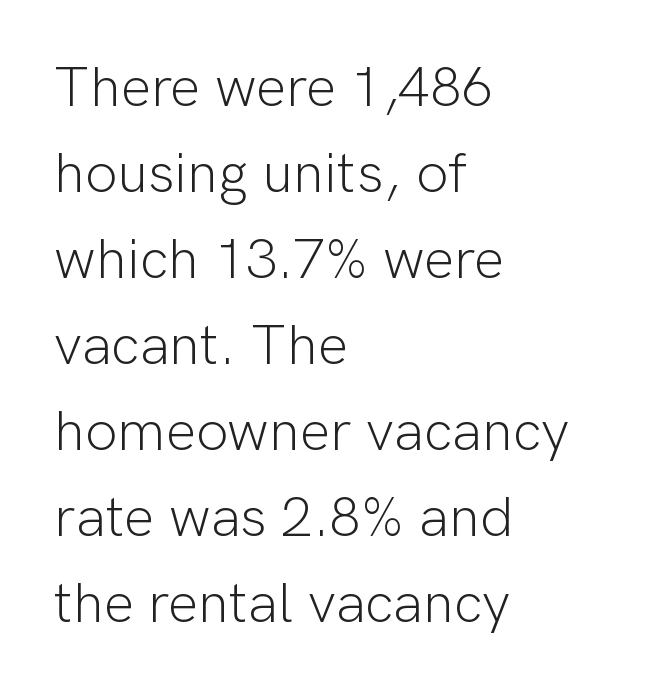
Q: Is the text bold? A: No.
Q: Is the text italic (slanted)? A: No, it is upright.
Q: Is the typeface a serif or a sans-serif typeface? A: Sans-serif.
Q: Is the text underlined? A: No.
Q: How is the paragraph aligned? A: Left-aligned.
Q: Is the spacing between letters normal or unusually wide? A: Normal.
Q: Is the spacing between lines tight, normal or loose? A: Normal.
Q: Width (condensed, normal, or wide)? A: Normal.
Q: Stroke contrast? A: Low.
Q: x-height? A: Medium.
Q: Monospaced? A: No.
